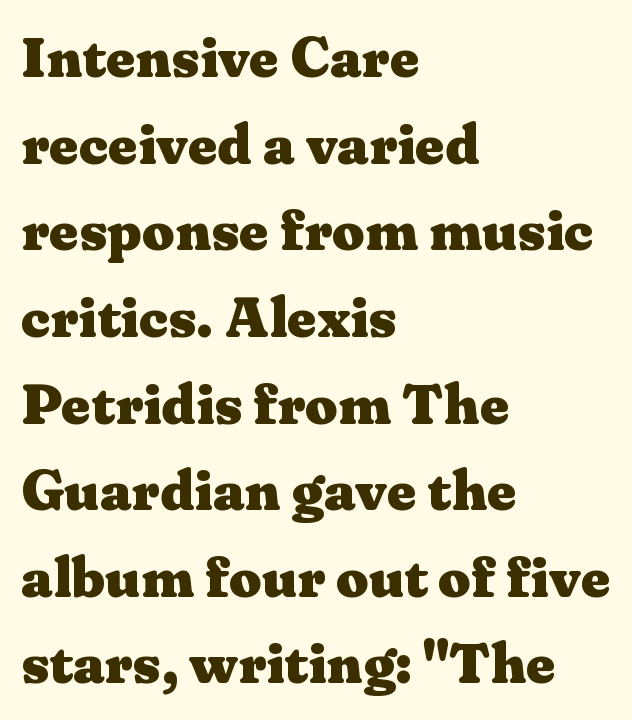
Q: Is the text bold? A: Yes.
Q: Is the text italic (slanted)? A: No, it is upright.
Q: Is the typeface a serif or a sans-serif typeface? A: Serif.
Q: Is the text underlined? A: No.
Q: How is the paragraph aligned? A: Left-aligned.
Q: Is the spacing between letters normal or unusually wide? A: Normal.
Q: Is the spacing between lines tight, normal or loose? A: Normal.
Q: Width (condensed, normal, or wide)? A: Wide.
Q: Stroke contrast? A: Medium.
Q: x-height? A: Medium.
Q: Monospaced? A: No.
